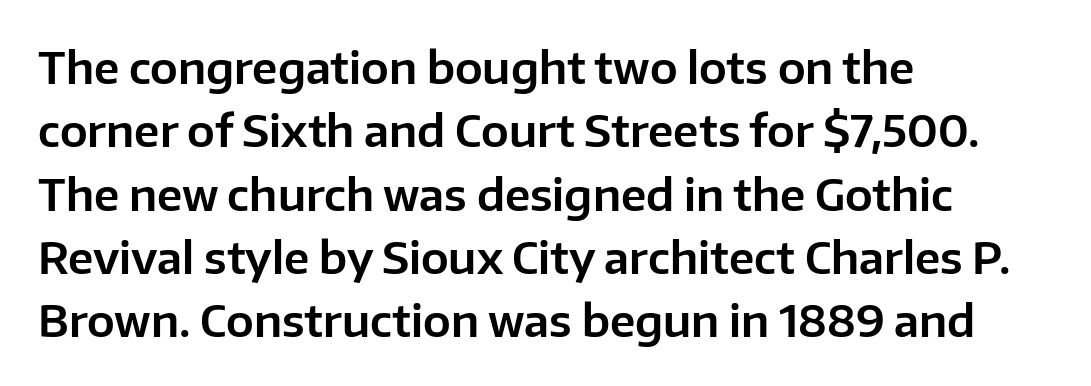
The image shows 44 px sans-serif type, upright; set left-aligned, normal line spacing (1.44x), normal letter spacing, not underlined; low stroke contrast and a medium x-height.
